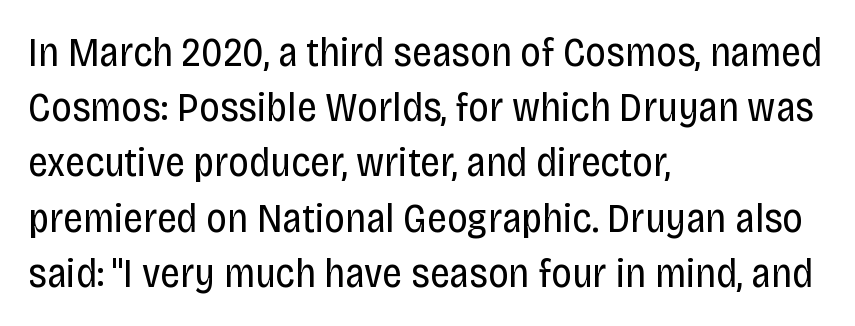
The image shows 40 px regular-weight, condensed sans-serif type, upright; set left-aligned, normal line spacing (1.38x), normal letter spacing, not underlined; low stroke contrast and a large x-height.
